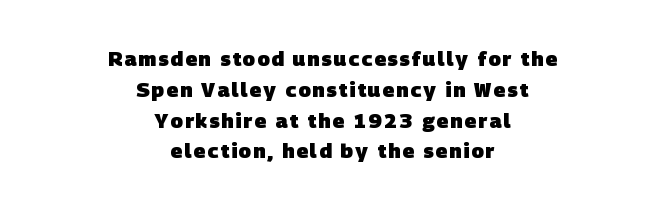
The image shows 20 px bold type; set centered, normal line spacing (1.54x), not underlined.
